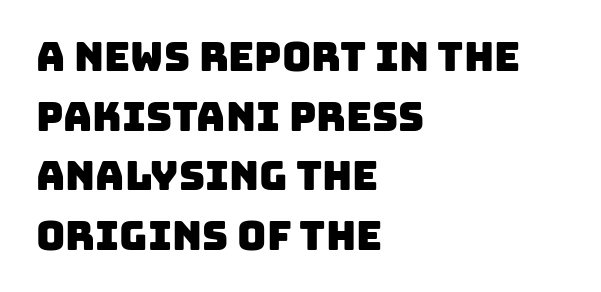
Q: Is the typeface a serif or a sans-serif typeface? A: Sans-serif.
Q: Is the text underlined? A: No.
Q: How is the paragraph aligned? A: Left-aligned.
Q: Is the spacing between letters normal or unusually wide? A: Normal.
Q: Is the spacing between lines tight, normal or loose? A: Normal.
Q: Width (condensed, normal, or wide)? A: Normal.
Q: Stroke contrast? A: Low.
Q: x-height? A: Large.
Q: Monospaced? A: No.
